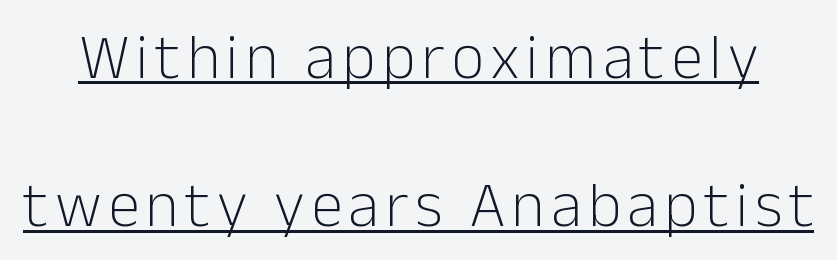
The image shows 64 px light sans-serif type, upright; set loose line spacing (2.32x), underlined; low stroke contrast and a medium x-height.
